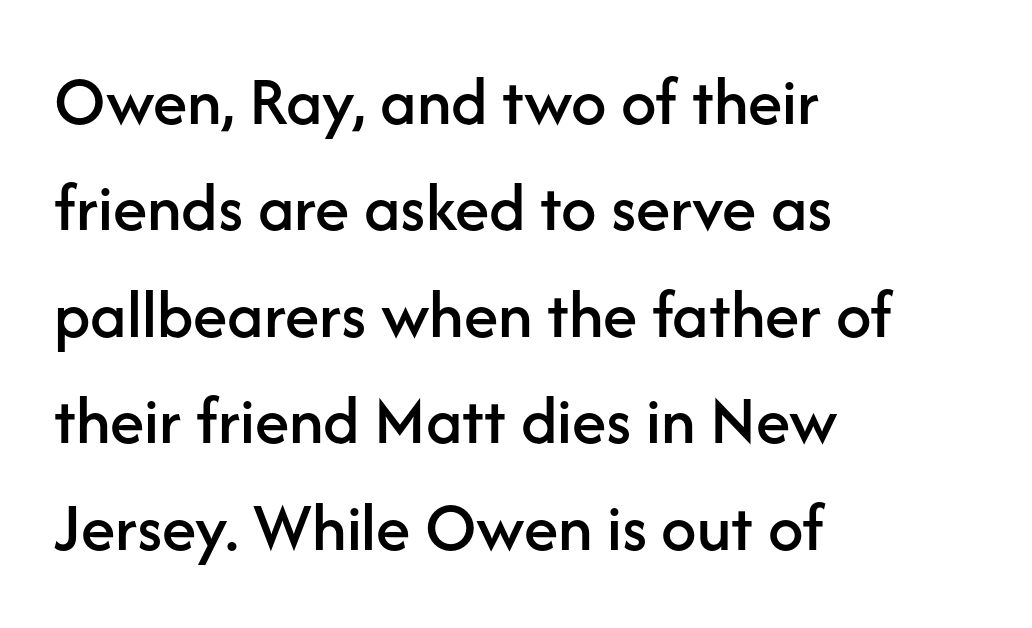
Q: Is the text italic (slanted)? A: No, it is upright.
Q: Is the typeface a serif or a sans-serif typeface? A: Sans-serif.
Q: Is the text underlined? A: No.
Q: How is the paragraph aligned? A: Left-aligned.
Q: Is the spacing between letters normal or unusually wide? A: Normal.
Q: Is the spacing between lines tight, normal or loose? A: Normal.
Q: Width (condensed, normal, or wide)? A: Normal.
Q: Stroke contrast? A: Low.
Q: x-height? A: Medium.
Q: Monospaced? A: No.
